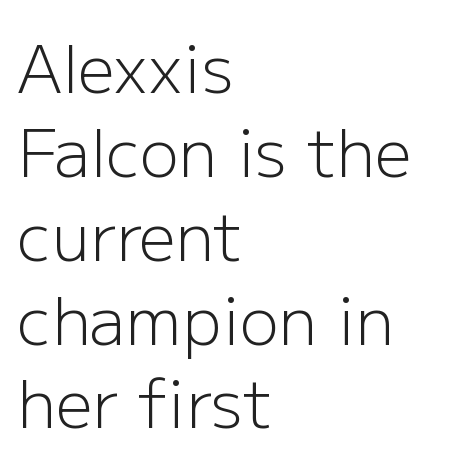
Q: Is the text bold? A: No.
Q: Is the text italic (slanted)? A: No, it is upright.
Q: Is the typeface a serif or a sans-serif typeface? A: Sans-serif.
Q: Is the text underlined? A: No.
Q: How is the paragraph aligned? A: Left-aligned.
Q: Is the spacing between letters normal or unusually wide? A: Normal.
Q: Is the spacing between lines tight, normal or loose? A: Normal.
Q: Width (condensed, normal, or wide)? A: Normal.
Q: Stroke contrast? A: Low.
Q: x-height? A: Medium.
Q: Monospaced? A: No.
